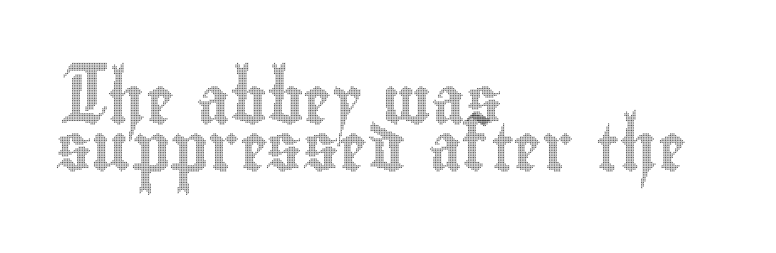
{"italic": "no", "width": "condensed", "x_height": "small", "monospaced": "no", "underline": "no", "align": "left", "line_spacing": "tight", "line_spacing_ratio": 1.01, "letter_spacing": "normal", "letter_spacing_em": 0.0, "glyph_px": 47}
